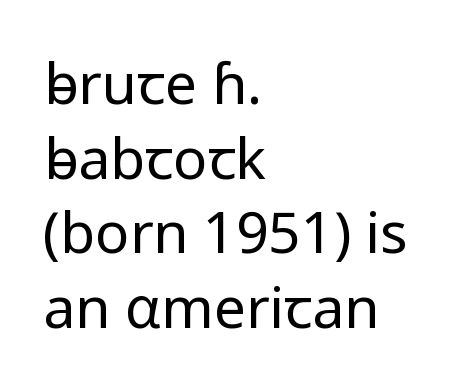
Honestly, the row spacing looks completely unremarkable. Layout note: lines flush left. The area under the type is left untouched. Character widths vary here, with narrow letters taking less room than wide ones. Characters remain perfectly vertical along every line.
